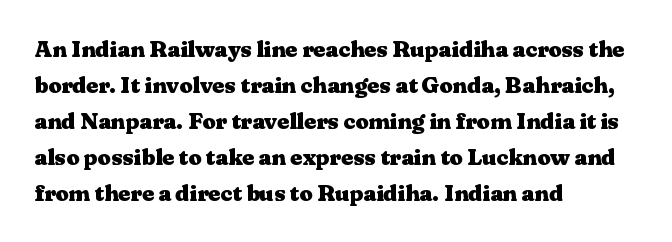
Q: Is the text bold? A: Yes.
Q: Is the text italic (slanted)? A: No, it is upright.
Q: Is the text underlined? A: No.
Q: How is the paragraph aligned? A: Left-aligned.
Q: Is the spacing between letters normal or unusually wide? A: Normal.
Q: Is the spacing between lines tight, normal or loose? A: Normal.
